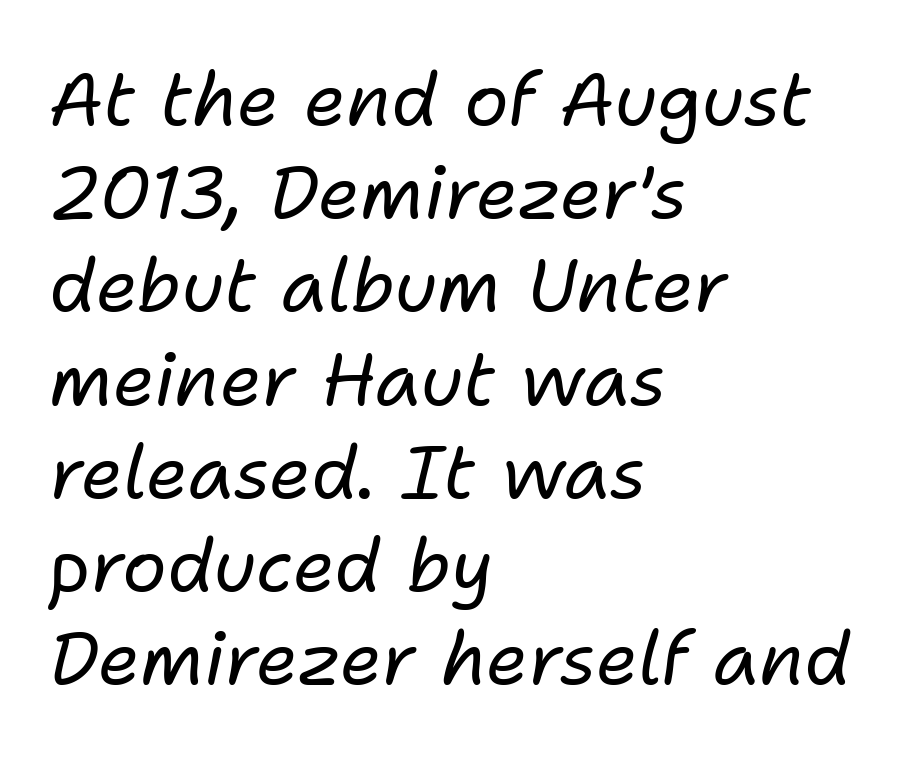
{"italic": "yes", "lean": "right", "slant_degrees": 11, "bold": "no", "weight": "regular", "width": "normal", "stroke_contrast": "low", "x_height": "medium", "monospaced": "no", "underline": "no", "align": "left", "line_spacing": "normal", "line_spacing_ratio": 1.26, "letter_spacing": "normal", "letter_spacing_em": 0.0, "glyph_px": 74}
